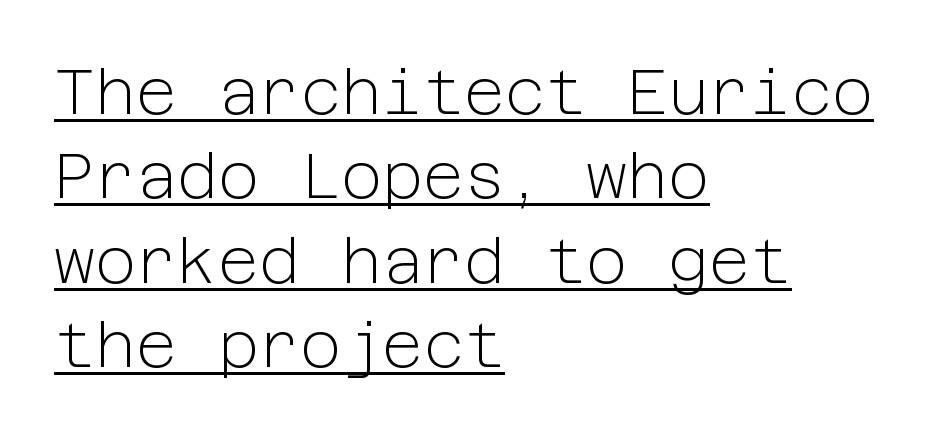
The typesetter chose a ragged-right arrangement here. Quick note: interline space is typical. The letters look calm and open, with moderate or lighter stems. Each line of the rendering has a horizontal stroke beneath the glyphs. Nothing unusual about the tracking: characters are spaced as the font intends.
